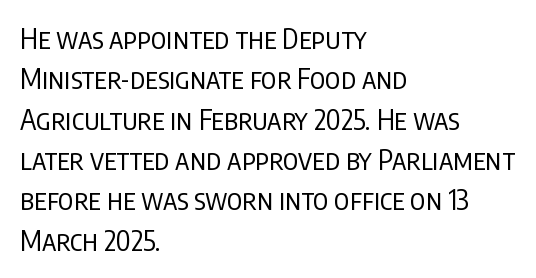
The image shows 28 px regular-weight, condensed sans-serif type, upright; set left-aligned, normal line spacing (1.44x), normal letter spacing, not underlined; low stroke contrast and a large x-height.
